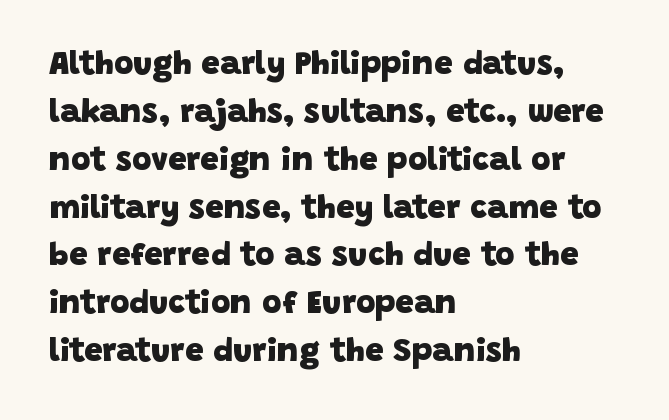
The image shows 33 px heavy sans-serif type; set left-aligned, normal line spacing (1.45x), normal letter spacing, not underlined; low stroke contrast and a large x-height.
